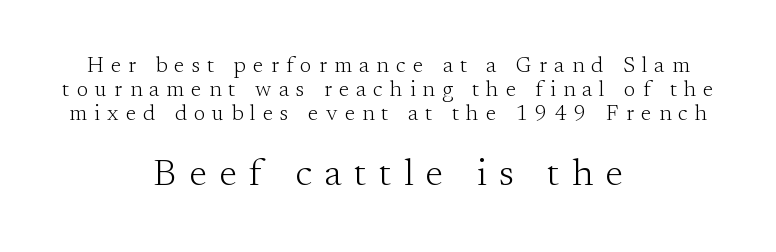
The face used here is seriffed, in the tradition of book romans. Leading is clearly below the norm, producing a dense column. This sample has the flowing, uneven cadence of proportional lettering. Look at the glyph heights: the lower group is clearly the bigger setting. Descenders hang freely into open space.
